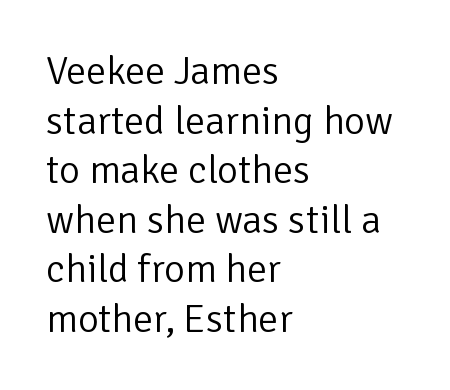
Heaviness? Minimal to ordinary, like unemphasized prose. Glyph-to-glyph distance matches everyday printed text. Quick note: underline off. Spacing verdict: proportional, widths tailored to each character. Each line starts at the same left margin while the right side varies. Check where the strokes stop: nothing finishes them off — pure sans.
